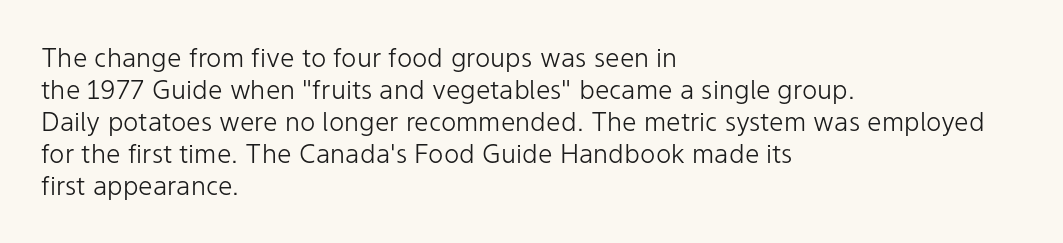
{"italic": "no", "bold": "no", "underline": "no", "align": "left", "line_spacing_ratio": 1.23, "letter_spacing": "normal", "letter_spacing_em": 0.0, "glyph_px": 26}
